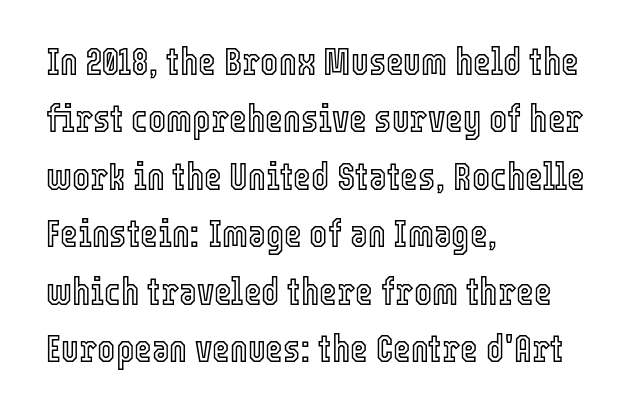
Q: Is the text italic (slanted)? A: No, it is upright.
Q: Is the text underlined? A: No.
Q: How is the paragraph aligned? A: Left-aligned.
Q: Is the spacing between letters normal or unusually wide? A: Normal.
Q: Is the spacing between lines tight, normal or loose? A: Normal.
Q: Width (condensed, normal, or wide)? A: Condensed.
Q: x-height? A: Medium.
Q: Monospaced? A: No.
